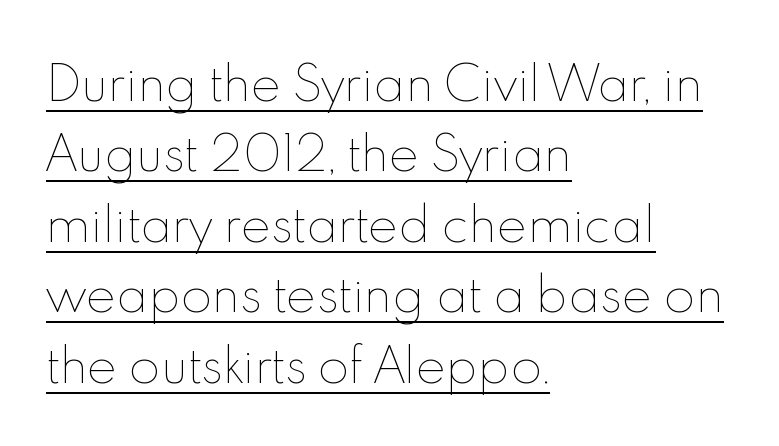
Quick note: underline on. Between one letter and the next there's only the usual sliver of space. Note the varied advance widths — an 'i' is clearly narrower than an 'm'. Honestly, the row spacing looks completely unremarkable.
